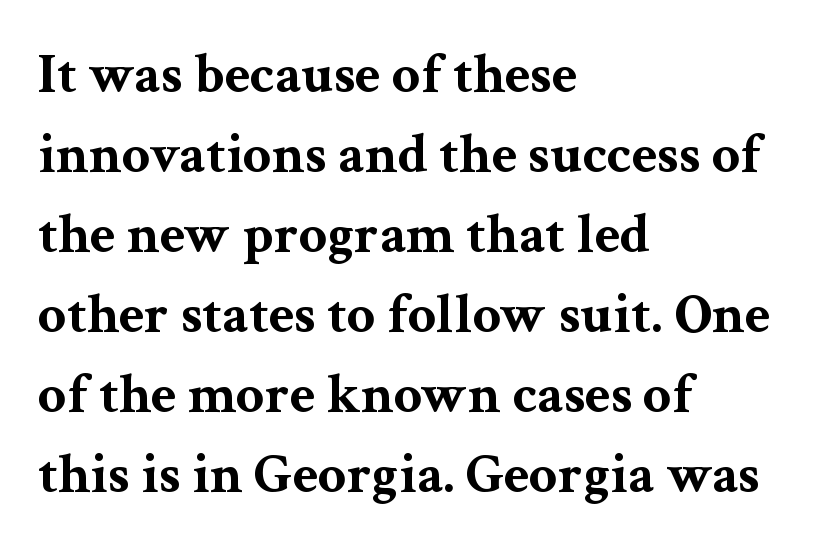
These lines carry a lot of weight — the face is fully bold. The passage is arranged the way most books set body copy — flush left. Is this a sans? No — the strokes have serifs. Descenders are the only things crossing below the line. Letter spacing: default. Each letter keeps its own natural width here, so spacing adapts to shape.
